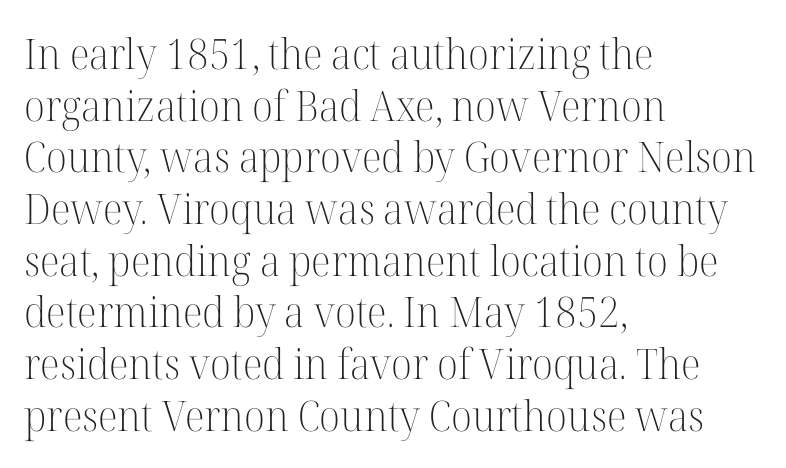
The line texture is even and compact thanks to regular tracking. These lines are rendered in a variable-pitch font. Horizontally, the lines are justified to the leading edge only. You can tell from the footed stems that serif type was used. Characters remain perfectly vertical along every line. Vertical stems look standard width or narrower in stroke.
